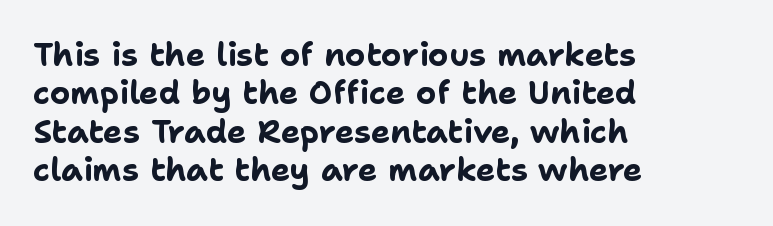
{"serif": "no", "italic": "no", "bold": "yes", "weight": "bold", "width": "normal", "stroke_contrast": "low", "x_height": "medium", "monospaced": "no", "underline": "no", "align": "left", "line_spacing_ratio": 1.2, "letter_spacing": "normal", "letter_spacing_em": 0.0, "glyph_px": 32}
